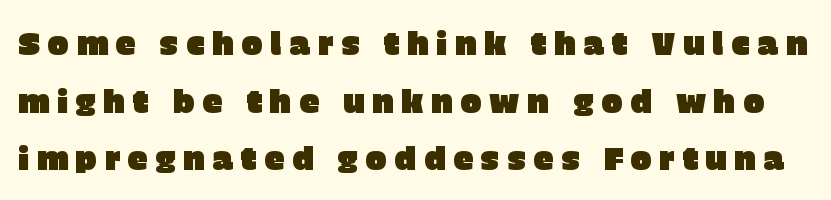
The words here are not underlined. To sum up the face: it is a sans, with no serifs. Here the glyphs are tracked loosely, breaking word shapes into spaced letters. The face used here is proportionally spaced, like ordinary book or web type. Upright lettering throughout.
